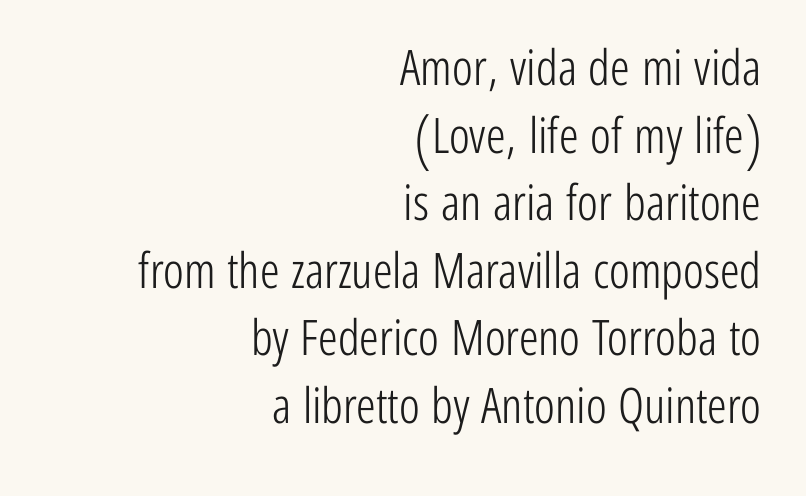
{"serif": "no", "italic": "no", "bold": "no", "weight": "light", "width": "condensed", "stroke_contrast": "low", "x_height": "medium", "monospaced": "no", "underline": "no", "align": "right", "line_spacing": "normal", "line_spacing_ratio": 1.38, "letter_spacing": "normal", "letter_spacing_em": 0.0, "glyph_px": 49}
